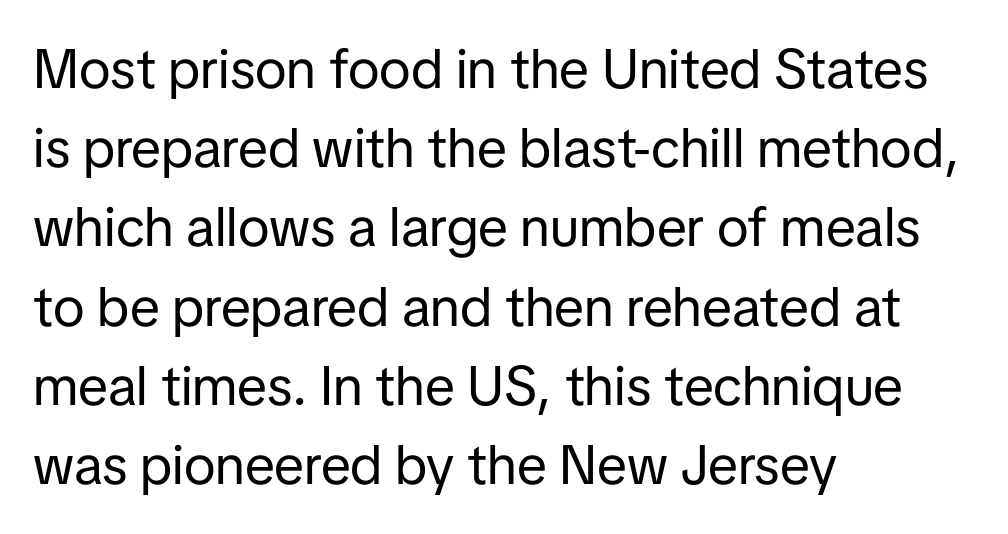
The axis of the letterforms is exactly vertical. Evenly set lines give the paragraph a standard silhouette. In terms of letterspacing, this is plain default setting. Each letter keeps its own natural width here, so spacing adapts to shape. The characters display no serif detailing; their extremities are plain.
